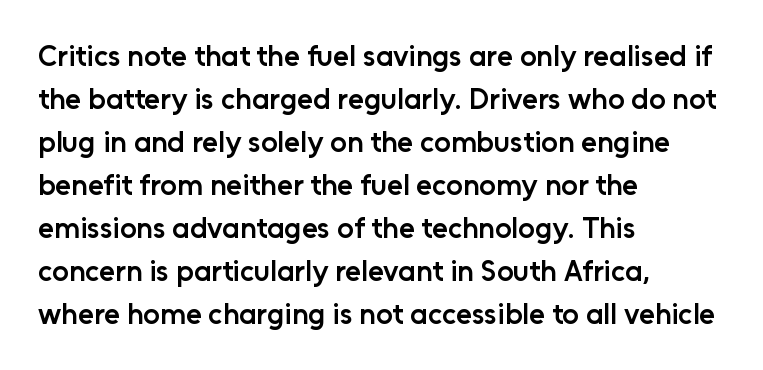
Q: Is the text bold? A: Semi-bold.
Q: Is the text italic (slanted)? A: No, it is upright.
Q: Is the typeface a serif or a sans-serif typeface? A: Sans-serif.
Q: Is the text underlined? A: No.
Q: How is the paragraph aligned? A: Left-aligned.
Q: Is the spacing between letters normal or unusually wide? A: Normal.
Q: Is the spacing between lines tight, normal or loose? A: Normal.
Q: Width (condensed, normal, or wide)? A: Normal.
Q: Stroke contrast? A: Low.
Q: x-height? A: Medium.
Q: Monospaced? A: No.
